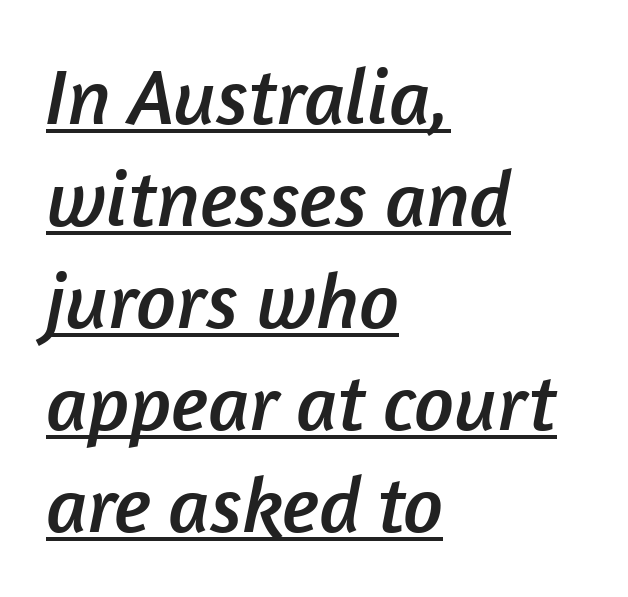
Q: Is the typeface a serif or a sans-serif typeface? A: Sans-serif.
Q: Is the text underlined? A: Yes.
Q: How is the paragraph aligned? A: Left-aligned.
Q: Is the spacing between letters normal or unusually wide? A: Normal.
Q: Is the spacing between lines tight, normal or loose? A: Normal.
Q: Width (condensed, normal, or wide)? A: Normal.
Q: Stroke contrast? A: Low.
Q: x-height? A: Medium.
Q: Monospaced? A: No.
